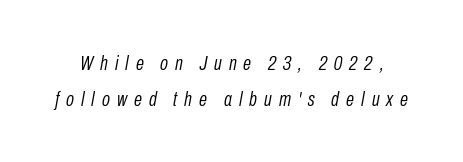
The image shows 21 px text type, italic (leaning right); set normal line spacing (1.7x), unusually wide letter spacing (+0.33 em), not underlined.
